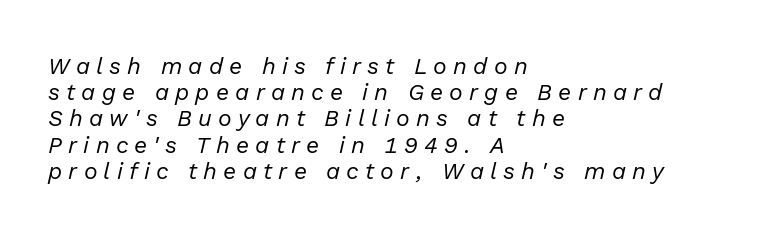
The image shows 23 px text type, italic (leaning right); set left-aligned, tight line spacing (1.14x), unusually wide letter spacing (+0.27 em), not underlined.
